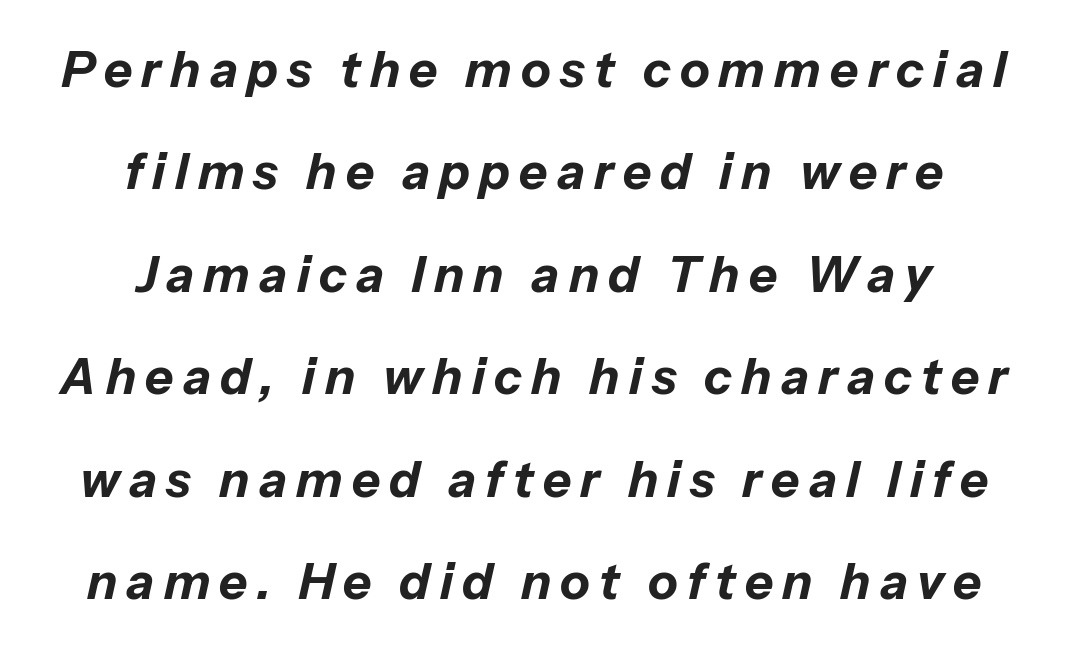
Each new line begins a long way beneath the previous one. This sample uses an oblique cut, with every glyph tilted off the vertical. The gap between lines stays unmarked. Students, this is bold: see how much ink each stroke carries.
